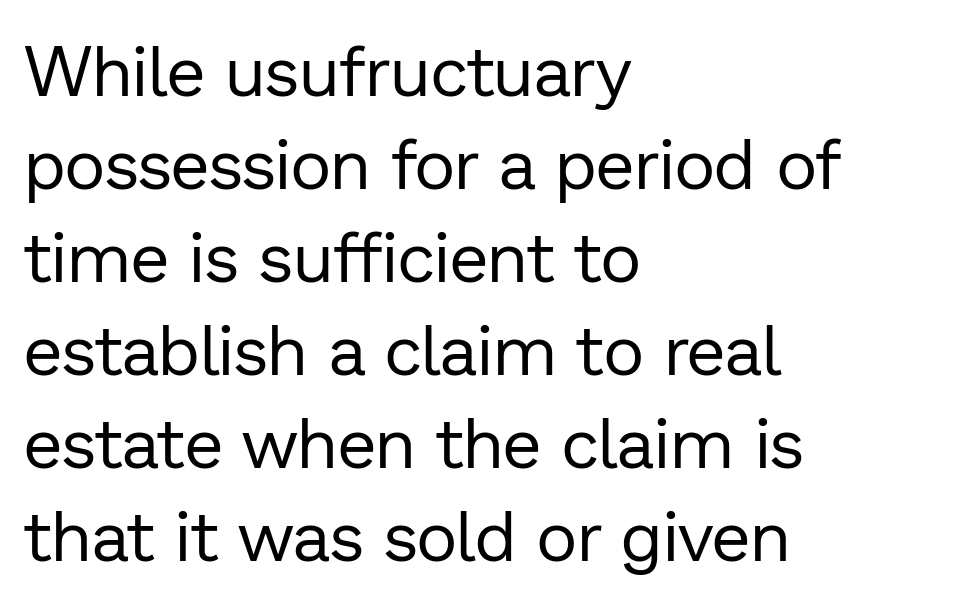
Q: Is the text bold? A: No.
Q: Is the text italic (slanted)? A: No, it is upright.
Q: Is the typeface a serif or a sans-serif typeface? A: Sans-serif.
Q: Is the text underlined? A: No.
Q: How is the paragraph aligned? A: Left-aligned.
Q: Is the spacing between letters normal or unusually wide? A: Normal.
Q: Is the spacing between lines tight, normal or loose? A: Normal.
Q: Width (condensed, normal, or wide)? A: Normal.
Q: Stroke contrast? A: Low.
Q: x-height? A: Medium.
Q: Monospaced? A: No.
